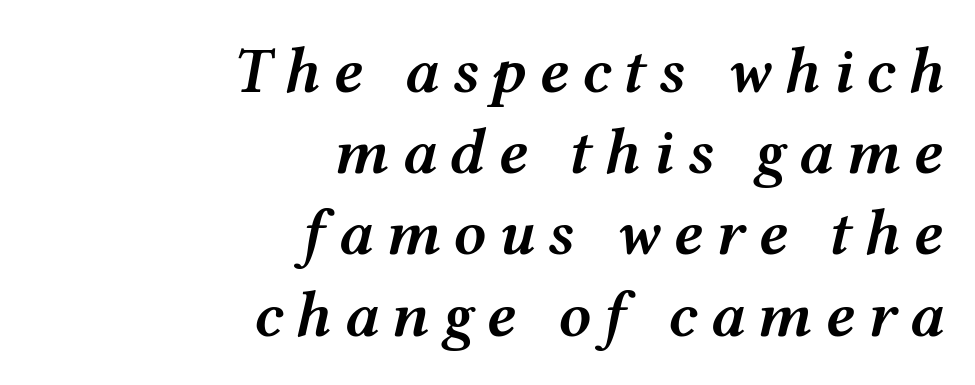
Normally led — the rows are evenly, conventionally spaced. Clear beneath every line of the passage. These lines are rendered in a variable-pitch font. Leftover space on each line is placed entirely before the opening word.
